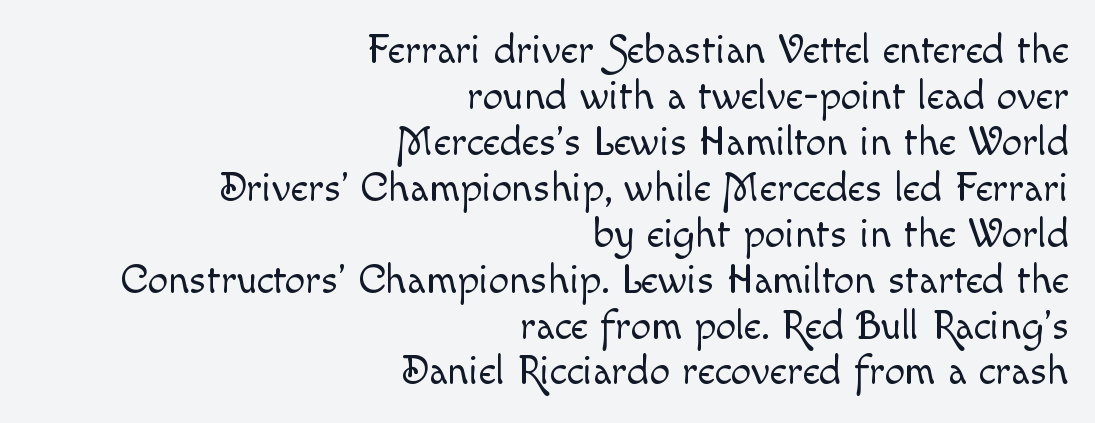
Q: Is the text bold? A: No.
Q: Is the text italic (slanted)? A: No, it is upright.
Q: Is the text underlined? A: No.
Q: How is the paragraph aligned? A: Right-aligned.
Q: Is the spacing between letters normal or unusually wide? A: Normal.
Q: Is the spacing between lines tight, normal or loose? A: Tight.
Q: Width (condensed, normal, or wide)? A: Normal.
Q: x-height? A: Small.
Q: Monospaced? A: No.
